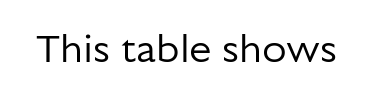
{"serif": "no", "italic": "no", "bold": "no", "weight": "regular", "width": "normal", "stroke_contrast": "low", "x_height": "medium", "monospaced": "no", "underline": "no", "letter_spacing": "normal", "letter_spacing_em": 0.0, "glyph_px": 40}
